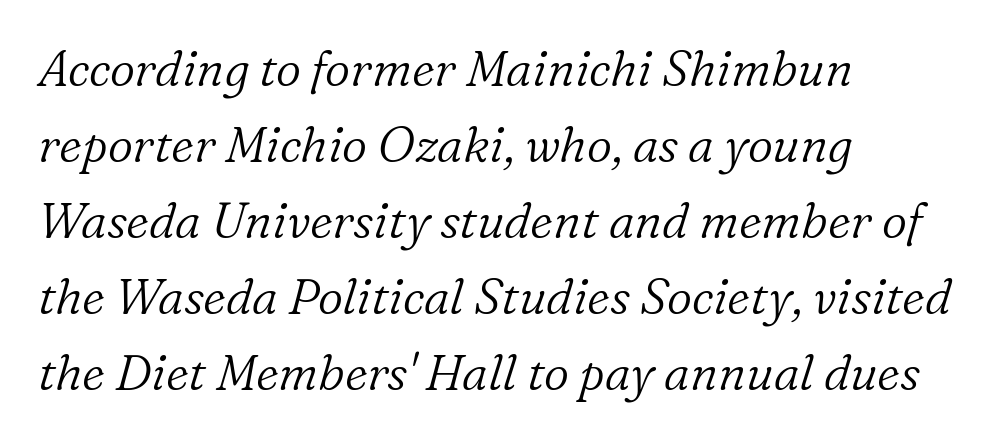
The baseline area is clear. The lines in this sample share a left origin and differ only in where they stop. Proportional: the letters do not fall into vertical columns. The line-height multiplier appears to be the usual default.
